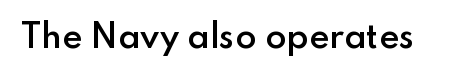
Q: Is the text bold? A: Semi-bold.
Q: Is the text italic (slanted)? A: No, it is upright.
Q: Is the typeface a serif or a sans-serif typeface? A: Sans-serif.
Q: Is the text underlined? A: No.
Q: Is the spacing between letters normal or unusually wide? A: Normal.
Q: Width (condensed, normal, or wide)? A: Normal.
Q: Stroke contrast? A: Low.
Q: x-height? A: Small.
Q: Monospaced? A: No.
